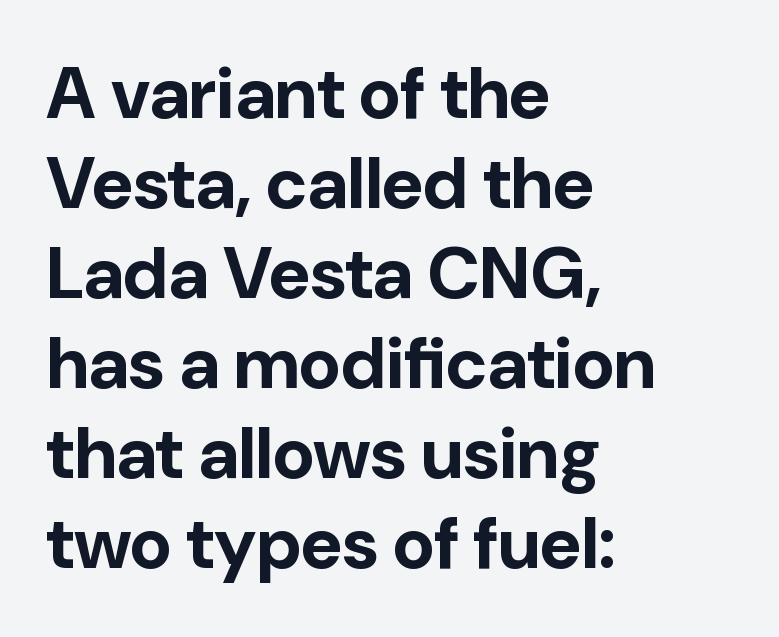
The image shows 72 px bold sans-serif type, upright; set left-aligned, normal line spacing (1.25x), normal letter spacing, not underlined; low stroke contrast and a medium x-height.
